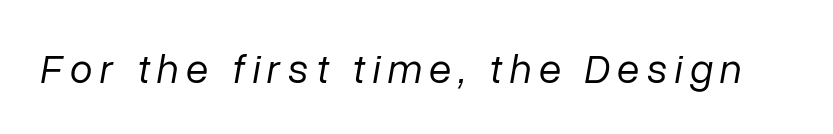
Proportional: the letters do not fall into vertical columns. This is oblique type, the kind used for emphasis or titles. The face looks like a standard text weight, possibly lighter. Letters rest on an invisible, unmarked baseline.
